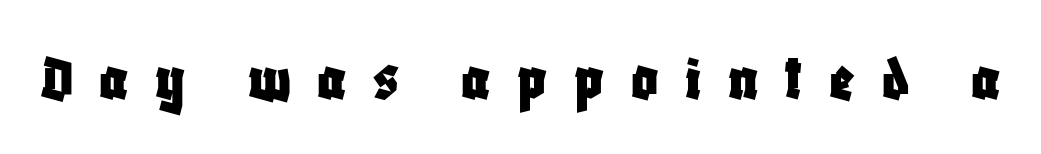
{"serif": "no", "italic": "no", "width": "condensed", "stroke_contrast": "low", "x_height": "large", "monospaced": "no", "underline": "no", "letter_spacing": "wide", "letter_spacing_em": 0.4, "glyph_px": 66}
